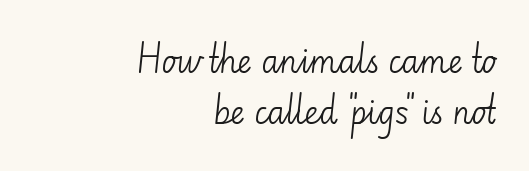
Q: Is the text bold? A: No.
Q: Is the text italic (slanted)? A: Yes.
Q: Is the typeface a serif or a sans-serif typeface? A: Sans-serif.
Q: Is the text underlined? A: No.
Q: How is the paragraph aligned? A: Right-aligned.
Q: Is the spacing between letters normal or unusually wide? A: Normal.
Q: Is the spacing between lines tight, normal or loose? A: Normal.
Q: Width (condensed, normal, or wide)? A: Normal.
Q: Stroke contrast? A: Low.
Q: x-height? A: Small.
Q: Monospaced? A: No.
